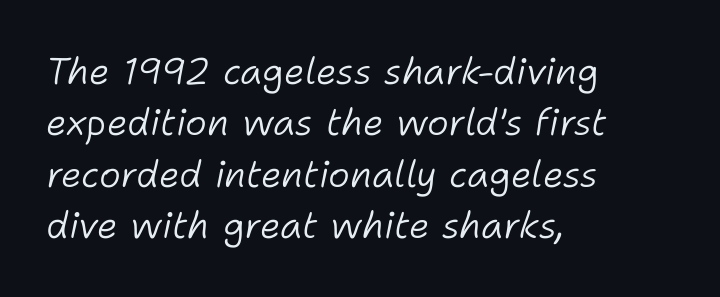
{"italic": "yes", "lean": "right", "slant_degrees": 11, "bold": "no", "weight": "light", "width": "normal", "stroke_contrast": "low", "x_height": "medium", "monospaced": "no", "underline": "no", "align": "left", "line_spacing": "normal", "line_spacing_ratio": 1.39, "letter_spacing": "normal", "letter_spacing_em": 0.0, "glyph_px": 37}
